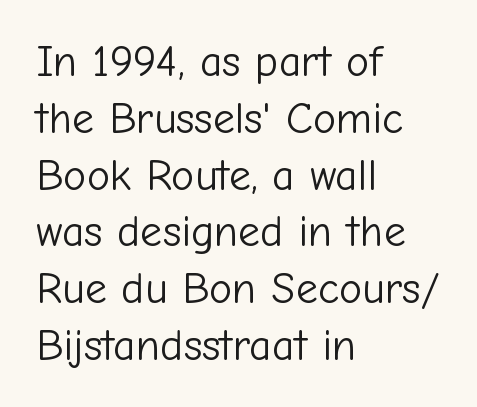
This is not heavy type; no bold has been used. The rendering shows plain stroke endings on the letterforms — a sans-serif design. Notice how descenders clear the ascenders below comfortably — that's standard leading. You could not count columns in this text — the font is proportionally spaced.
